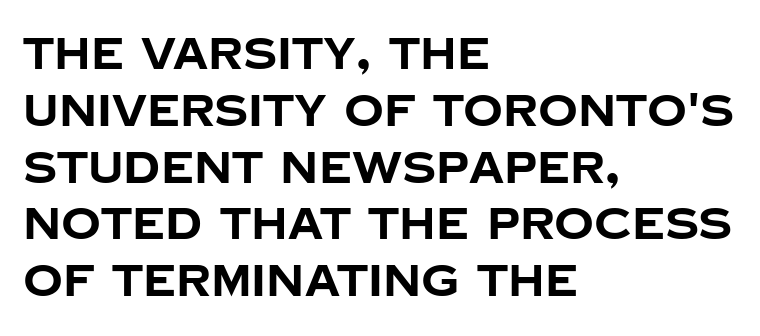
{"serif": "no", "italic": "no", "bold": "yes", "weight": "bold", "width": "normal", "stroke_contrast": "low", "x_height": "large", "monospaced": "no", "underline": "no", "align": "left", "line_spacing": "normal", "line_spacing_ratio": 1.29, "letter_spacing": "normal", "letter_spacing_em": 0.0, "glyph_px": 44}
